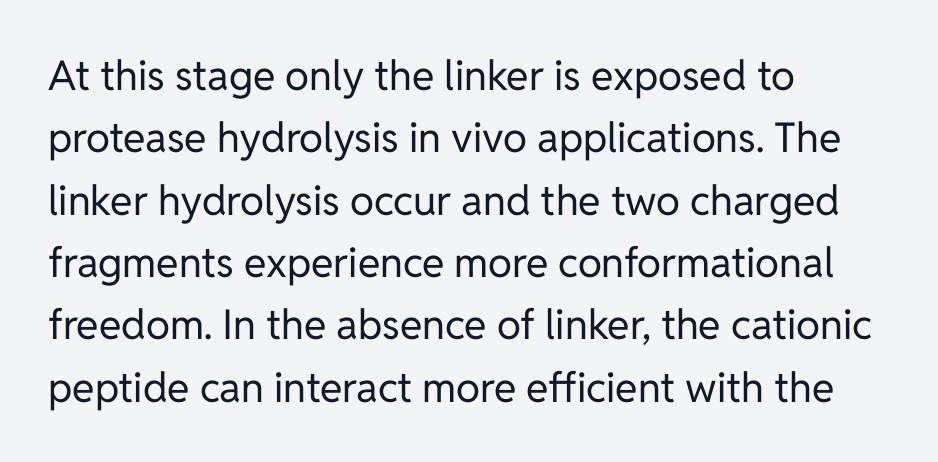
Q: Is the text bold? A: No.
Q: Is the text italic (slanted)? A: No, it is upright.
Q: Is the typeface a serif or a sans-serif typeface? A: Sans-serif.
Q: Is the text underlined? A: No.
Q: How is the paragraph aligned? A: Left-aligned.
Q: Is the spacing between letters normal or unusually wide? A: Normal.
Q: Is the spacing between lines tight, normal or loose? A: Normal.
Q: Width (condensed, normal, or wide)? A: Normal.
Q: Stroke contrast? A: Low.
Q: x-height? A: Medium.
Q: Monospaced? A: No.
